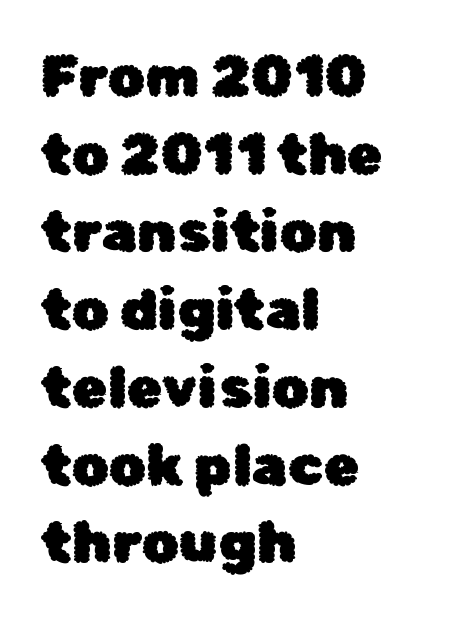
Q: Is the text italic (slanted)? A: No, it is upright.
Q: Is the typeface a serif or a sans-serif typeface? A: Sans-serif.
Q: Is the text underlined? A: No.
Q: How is the paragraph aligned? A: Left-aligned.
Q: Is the spacing between letters normal or unusually wide? A: Normal.
Q: Is the spacing between lines tight, normal or loose? A: Normal.
Q: Width (condensed, normal, or wide)? A: Normal.
Q: Stroke contrast? A: Low.
Q: x-height? A: Medium.
Q: Monospaced? A: No.
